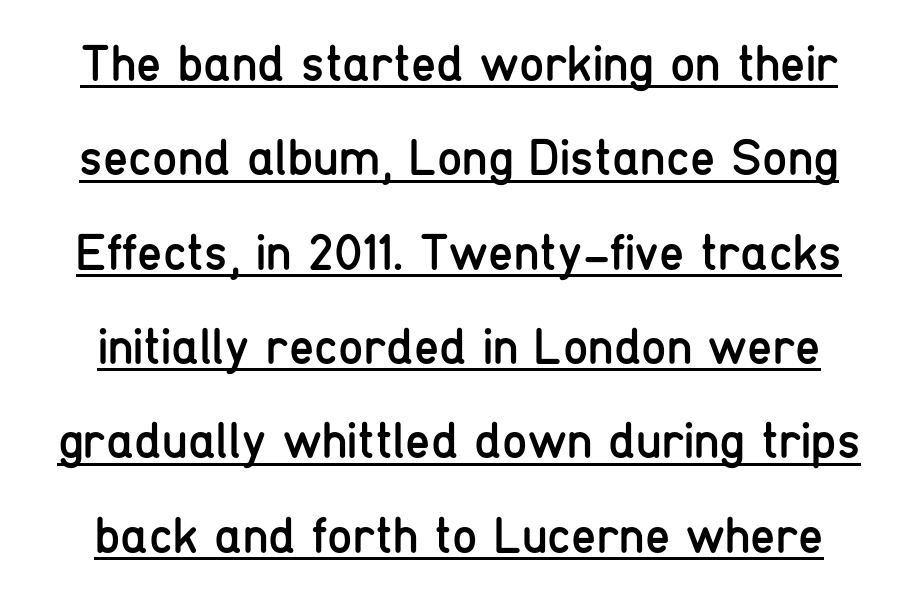
{"serif": "no", "italic": "no", "bold": "no", "weight": "regular", "width": "condensed", "stroke_contrast": "low", "x_height": "medium", "monospaced": "no", "underline": "yes", "line_spacing_ratio": 1.85, "letter_spacing": "normal", "letter_spacing_em": 0.0, "glyph_px": 51}
